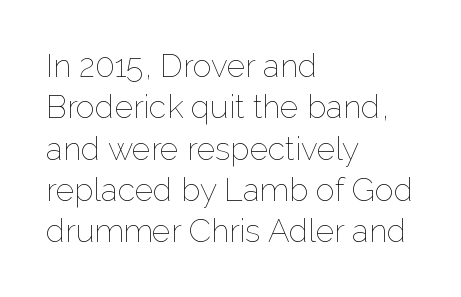
{"italic": "no", "bold": "no", "weight": "thin", "width": "normal", "stroke_contrast": "low", "x_height": "medium", "monospaced": "no", "underline": "no", "align": "left", "line_spacing": "normal", "line_spacing_ratio": 1.29, "letter_spacing": "normal", "letter_spacing_em": 0.0, "glyph_px": 32}
